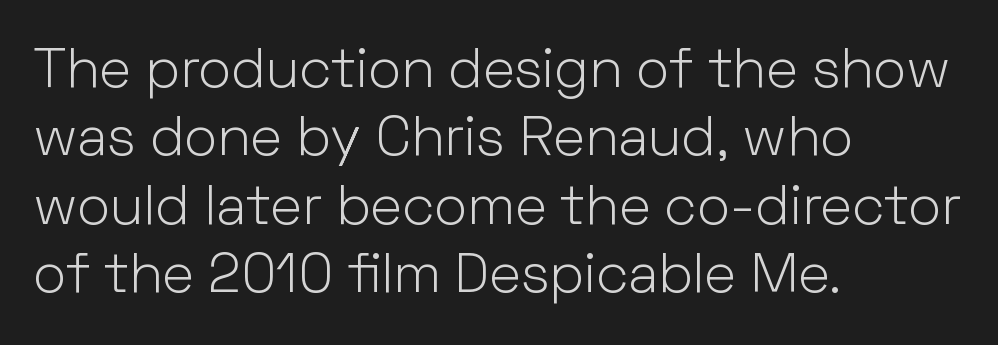
The image shows 56 px light sans-serif type, upright; set left-aligned, line spacing 1.22x, normal letter spacing, not underlined; low stroke contrast and a medium x-height.
